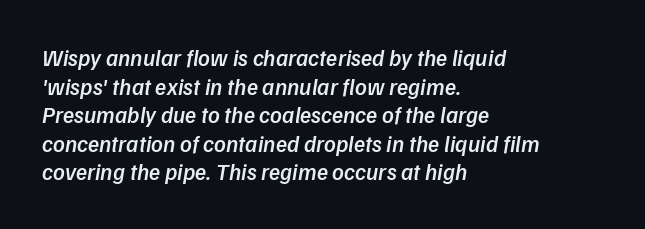
You could call the tracking neutral — neither tight nor loose. Each glyph is drawn with semibold strokes, heavier than normal yet not fully bold. The face used here has a pronounced slope to its letters. Check under the words: just untouched page. Casual observation: everything's shoved over to the left.
